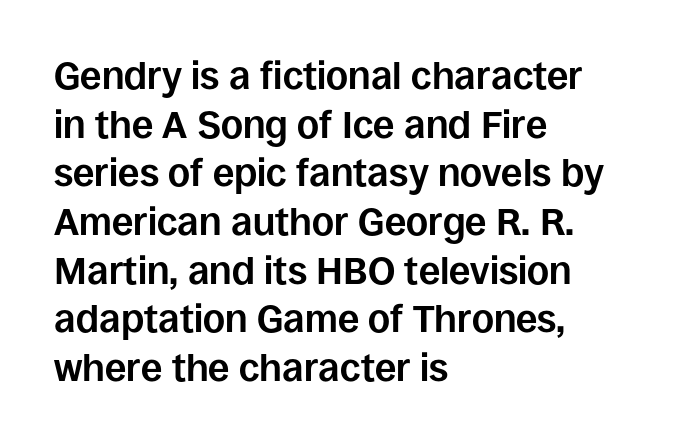
The image shows 38 px bold sans-serif type, upright; set left-aligned, normal line spacing (1.28x), normal letter spacing, not underlined; low stroke contrast and a large x-height.
